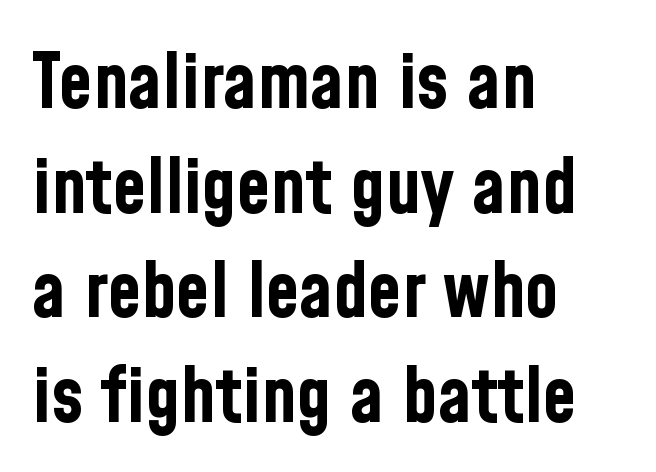
{"serif": "no", "italic": "no", "bold": "yes", "weight": "bold", "width": "condensed", "stroke_contrast": "low", "x_height": "medium", "monospaced": "no", "underline": "no", "align": "left", "line_spacing": "normal", "line_spacing_ratio": 1.36, "letter_spacing": "normal", "letter_spacing_em": 0.0, "glyph_px": 77}
